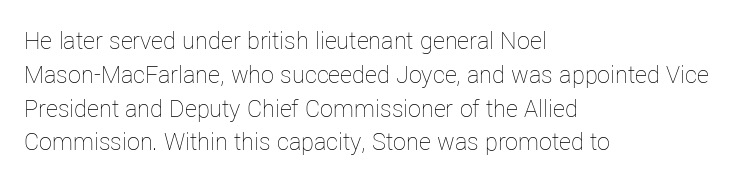
Q: Is the text bold? A: No.
Q: Is the text italic (slanted)? A: No, it is upright.
Q: Is the text underlined? A: No.
Q: How is the paragraph aligned? A: Left-aligned.
Q: Is the spacing between letters normal or unusually wide? A: Normal.
Q: Is the spacing between lines tight, normal or loose? A: Normal.
